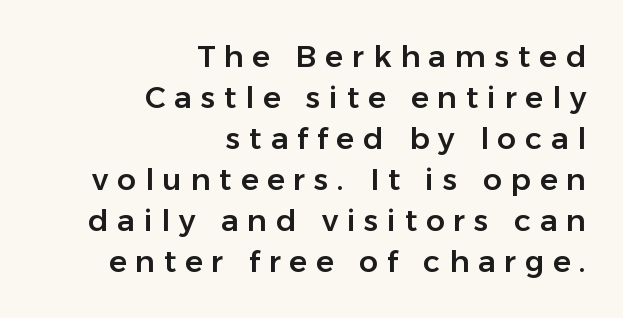
If you measured baseline to baseline, you'd find a middling distance. The characters display no serif detailing; their extremities are plain. Do the characters align in a grid? No, the font is proportional. The type is letterspaced generously, with wide tracking. The space directly below the letters is spotless.
